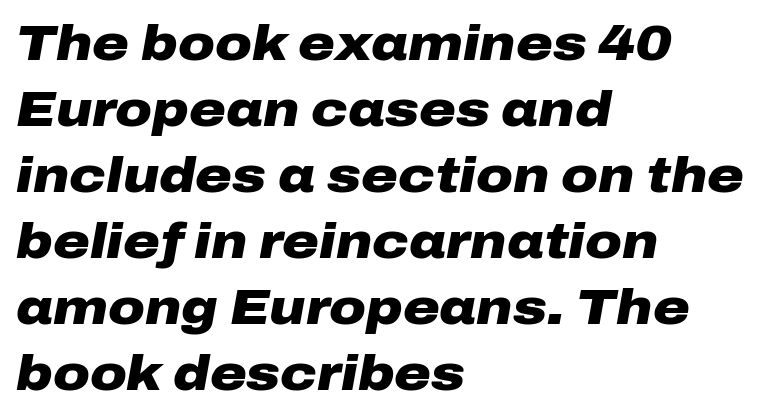
Q: Is the text bold? A: Yes.
Q: Is the text italic (slanted)? A: Yes, it leans right by about 10 degrees.
Q: Is the text underlined? A: No.
Q: How is the paragraph aligned? A: Left-aligned.
Q: Is the spacing between letters normal or unusually wide? A: Normal.
Q: Is the spacing between lines tight, normal or loose? A: Normal.
Q: Width (condensed, normal, or wide)? A: Wide.
Q: Stroke contrast? A: Low.
Q: x-height? A: Medium.
Q: Monospaced? A: No.
